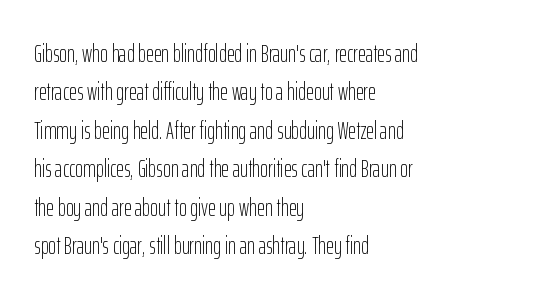
Q: Is the text bold? A: No.
Q: Is the text italic (slanted)? A: No, it is upright.
Q: Is the text underlined? A: No.
Q: How is the paragraph aligned? A: Left-aligned.
Q: Is the spacing between letters normal or unusually wide? A: Normal.
Q: Is the spacing between lines tight, normal or loose? A: Normal.
